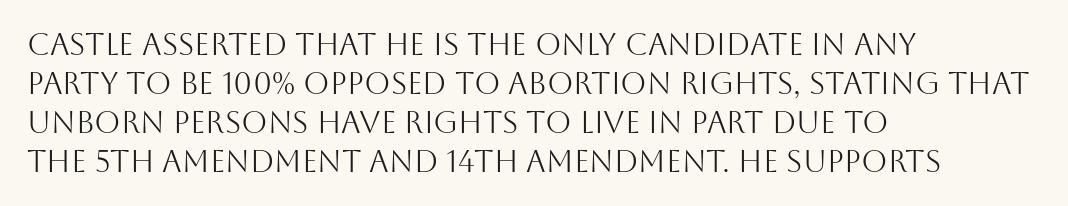
Designer's note — italics off, roman on. Tracking value appears to be zero — textbook default spacing. Character widths vary here, with narrow letters taking less room than wide ones. Underlining? Definitely not there. How would I describe the line gaps? Plain and ordinary.
